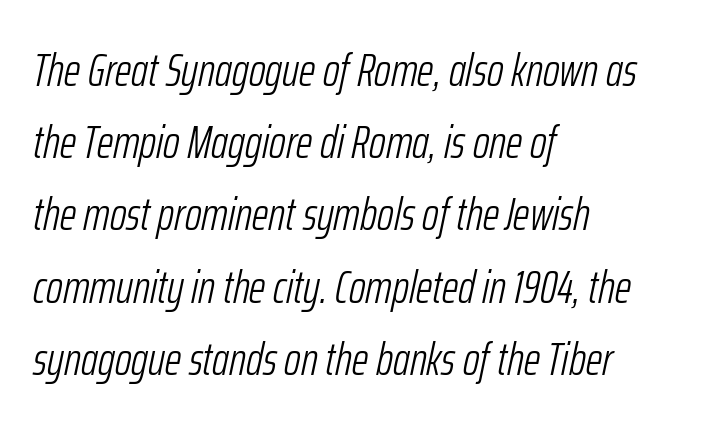
Q: Is the text bold? A: No.
Q: Is the text italic (slanted)? A: Yes, it leans right by about 12 degrees.
Q: Is the text underlined? A: No.
Q: How is the paragraph aligned? A: Left-aligned.
Q: Is the spacing between letters normal or unusually wide? A: Normal.
Q: Is the spacing between lines tight, normal or loose? A: Normal.
Q: Width (condensed, normal, or wide)? A: Condensed.
Q: Stroke contrast? A: Low.
Q: x-height? A: Medium.
Q: Monospaced? A: No.
